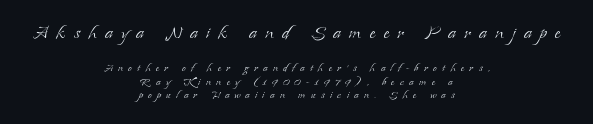
Does extra space separate the letters? Yes, quite a lot of it. Notice how the passage keeps no hard edge, just a central spine. Each row of text sits above clean, open space. Here the first block reads like a headline and the second like body copy.
